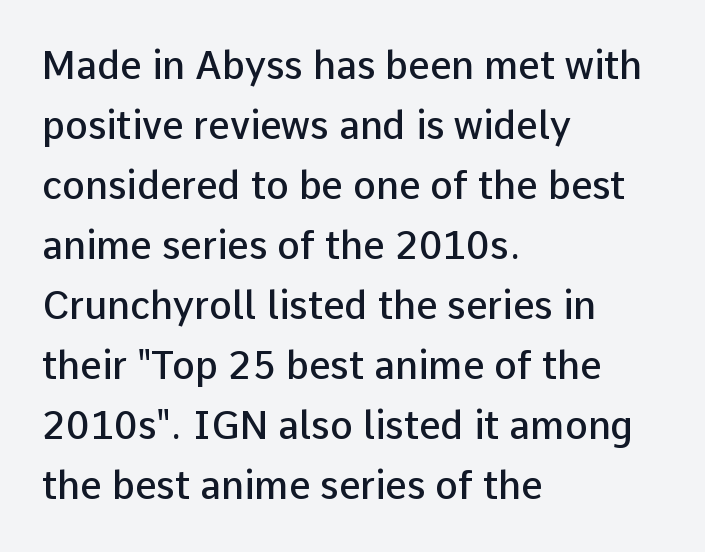
The type sits square on the baseline with zero lean. No word sits above an underline. To sum up the face: it is a sans, with no serifs. Stems and bowls a touch heavier than normal — semibold. Looks like regular typesetting: each glyph gets only the width it needs. The line-height multiplier appears to be the usual default.
